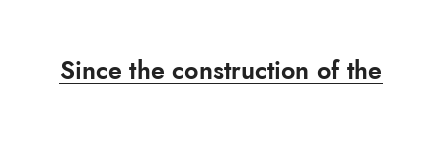
You can tell it's not italic because the verticals are truly vertical. Honestly, the letter spacing is just normal — you wouldn't notice it. Students, observe the line beneath the letters — that is underlining.
